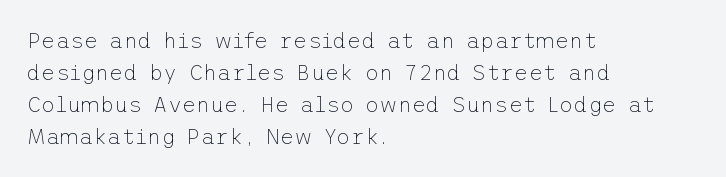
{"italic": "no", "bold": "no", "underline": "no", "align": "left", "line_spacing": "normal", "line_spacing_ratio": 1.46, "letter_spacing": "normal", "letter_spacing_em": 0.0, "glyph_px": 22}
